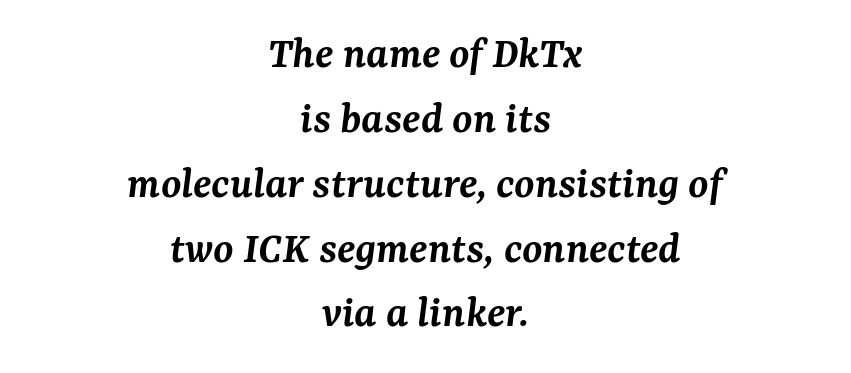
Each letter keeps its own natural width here, so spacing adapts to shape. These lines keep a tight, regular rhythm from letter to letter. Words float on clear page, feet unadorned. The lines are quadded center. Students, observe: this is what conventionally led text looks like. A typesetter would mark this as italic.
